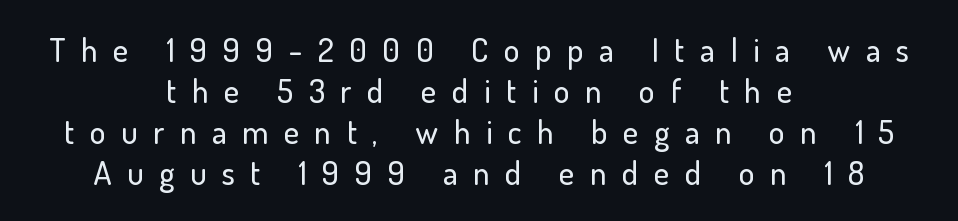
Q: Is the text italic (slanted)? A: No, it is upright.
Q: Is the typeface a serif or a sans-serif typeface? A: Sans-serif.
Q: Is the text underlined? A: No.
Q: How is the paragraph aligned? A: Centered.
Q: Is the spacing between letters normal or unusually wide? A: Unusually wide.
Q: Width (condensed, normal, or wide)? A: Normal.
Q: Stroke contrast? A: Low.
Q: x-height? A: Small.
Q: Monospaced? A: No.
